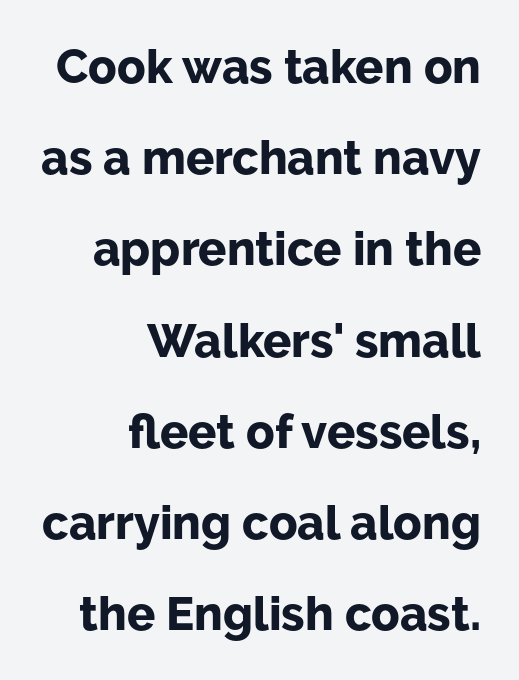
{"serif": "no", "italic": "no", "bold": "yes", "weight": "bold", "width": "normal", "stroke_contrast": "low", "x_height": "medium", "monospaced": "no", "underline": "no", "align": "right", "line_spacing": "loose", "line_spacing_ratio": 1.94, "letter_spacing": "normal", "letter_spacing_em": 0.0, "glyph_px": 47}
